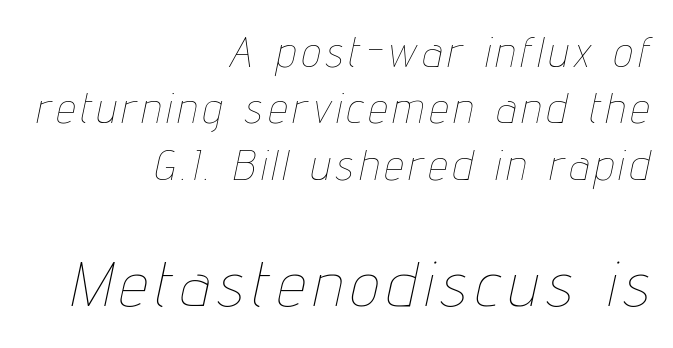
The image shows 63 px thin, condensed type, italic (leaning right); set right-aligned, normal line spacing (1.34x), not underlined; the second (bottom) block is 1.5x larger; low stroke contrast and a medium x-height.
